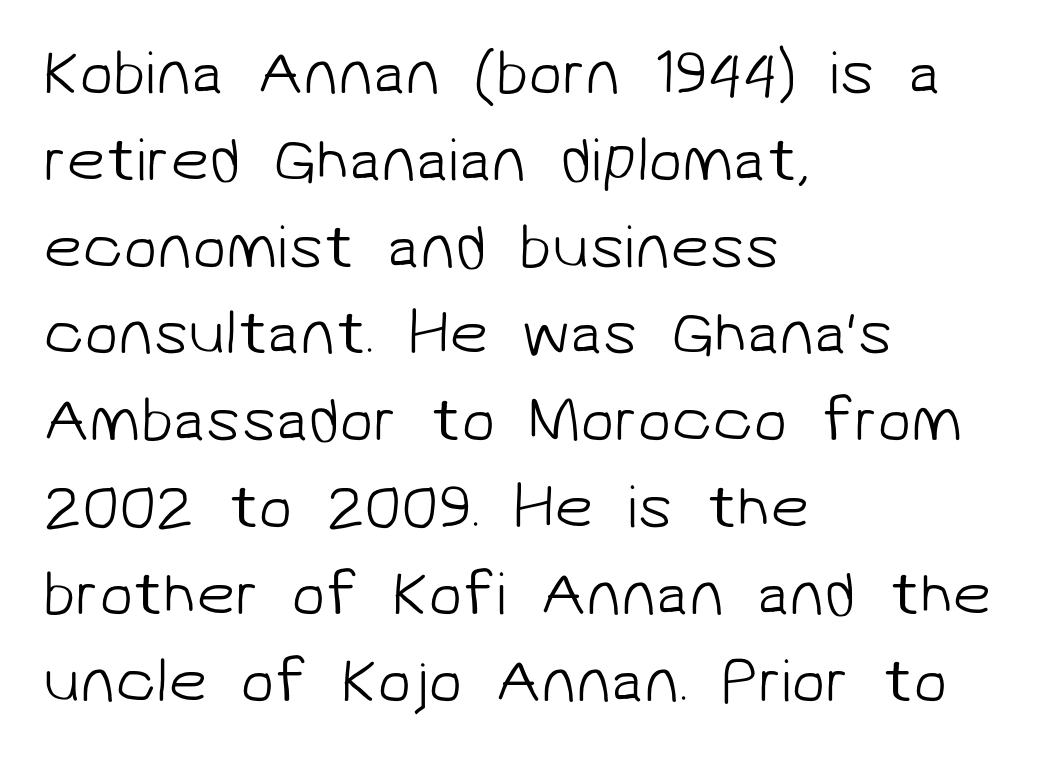
Casual observation: everything's shoved over to the left. Each new line begins a customary step beneath the previous one. The letterforms sit at book weight or below. The space directly below the letters is spotless. The face used here is a sans, in the tradition of grotesques and geometrics.
